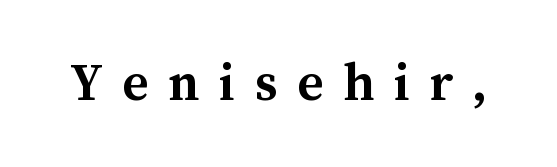
Look at the tracking — it's clearly loosened, letters drifting apart. Characters remain perfectly vertical along every line. Stroke thickness is high; the sample reads as a true bold. The words here are not underlined. Each letter keeps its own natural width here, so spacing adapts to shape.
